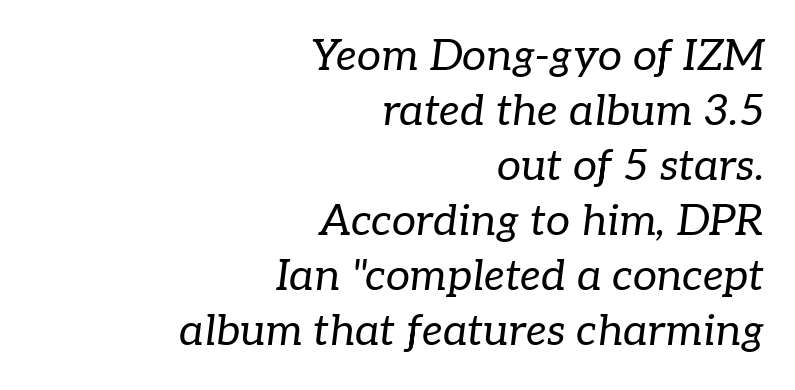
The image shows 43 px regular-weight serif type, italic (leaning right); set right-aligned, normal line spacing (1.28x), normal letter spacing, not underlined; low stroke contrast and a medium x-height.
